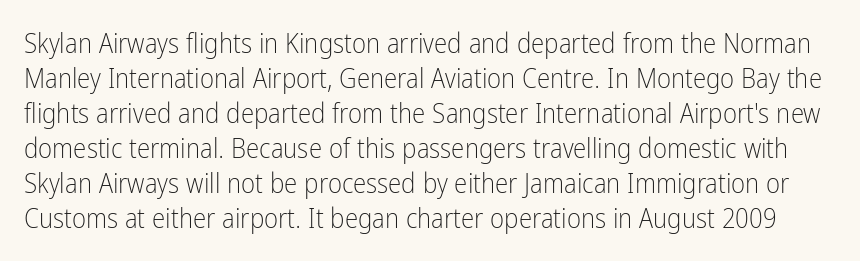
The image shows 27 px text type, upright; set normal line spacing (1.3x), normal letter spacing, not underlined.
